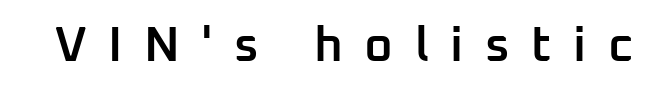
Q: Is the text bold? A: Semi-bold.
Q: Is the text italic (slanted)? A: No, it is upright.
Q: Is the typeface a serif or a sans-serif typeface? A: Sans-serif.
Q: Is the text underlined? A: No.
Q: Is the spacing between letters normal or unusually wide? A: Unusually wide.
Q: Width (condensed, normal, or wide)? A: Normal.
Q: Stroke contrast? A: Low.
Q: x-height? A: Medium.
Q: Monospaced? A: No.
